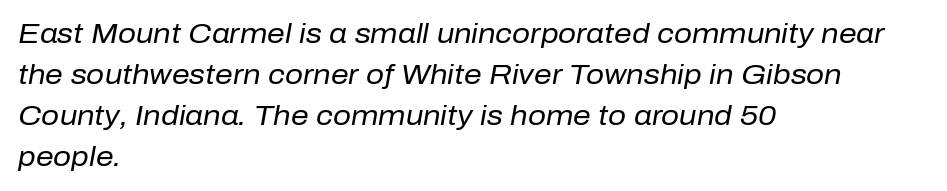
Visually the block forms a straight wall on the left and a jagged coastline on the right. The passage shown is typed in a proportional face where columns would drift. The passage shown stacks its lines at a standard gap. Beneath every word, the page is bare. A typesetter would mark this as italic.
